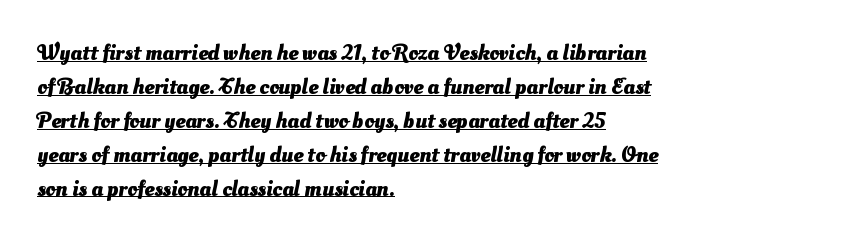
The image shows 22 px bold type; set left-aligned, normal line spacing (1.54x), normal letter spacing, underlined.
